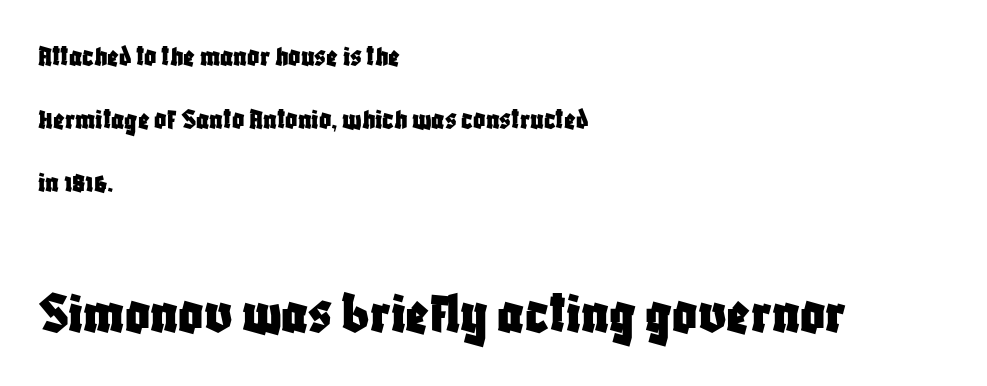
The image shows 61 px condensed sans-serif type, upright; set left-aligned, loose line spacing (2.1x), normal letter spacing, not underlined; the second (bottom) block is 2.03x larger; low stroke contrast and a large x-height.
